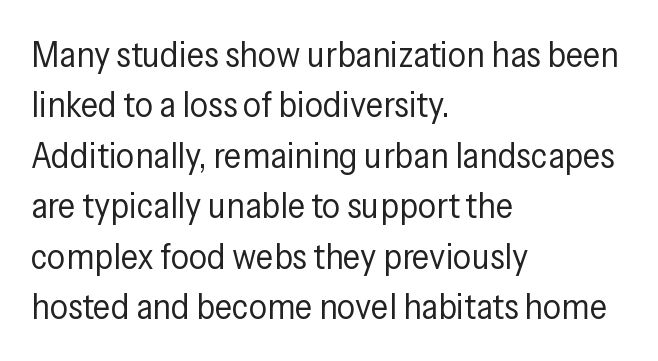
Heft: none added — not bold. Do the characters align in a grid? No, the font is proportional. Caption: standard tracking, unaltered. Font category for this specimen: sans-serif. One-word summary of the alignment: left. Letters rest on an invisible, unmarked baseline.
